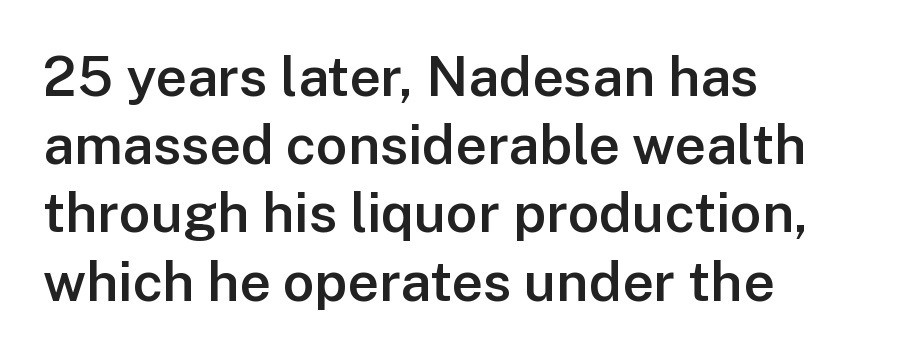
The image shows 55 px semibold sans-serif type, upright; set left-aligned, line spacing 1.24x, normal letter spacing, not underlined; low stroke contrast and a medium x-height.
